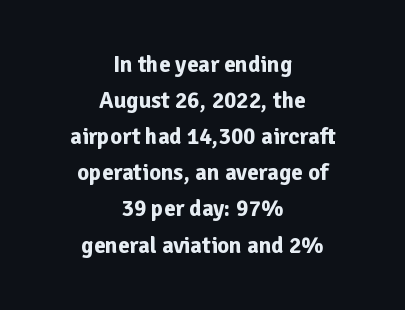
Q: Is the text bold? A: Yes.
Q: Is the text italic (slanted)? A: No, it is upright.
Q: Is the text underlined? A: No.
Q: How is the paragraph aligned? A: Centered.
Q: Is the spacing between letters normal or unusually wide? A: Normal.
Q: Is the spacing between lines tight, normal or loose? A: Normal.
